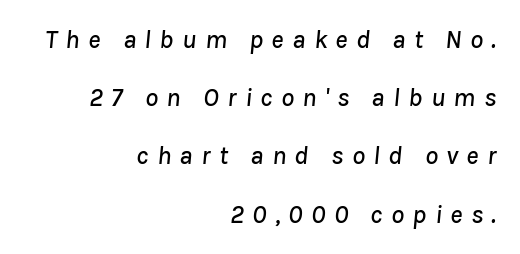
{"italic": "yes", "lean": "right", "slant_degrees": 8, "underline": "no", "align": "right", "line_spacing": "loose", "line_spacing_ratio": 2.24, "letter_spacing": "wide", "letter_spacing_em": 0.32, "glyph_px": 26}
